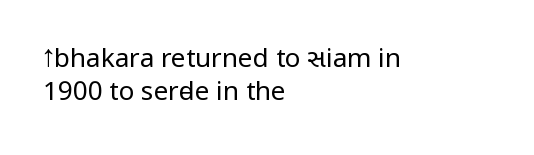
The image shows 26 px text type, upright; set left-aligned, normal line spacing (1.28x), normal letter spacing, not underlined.
